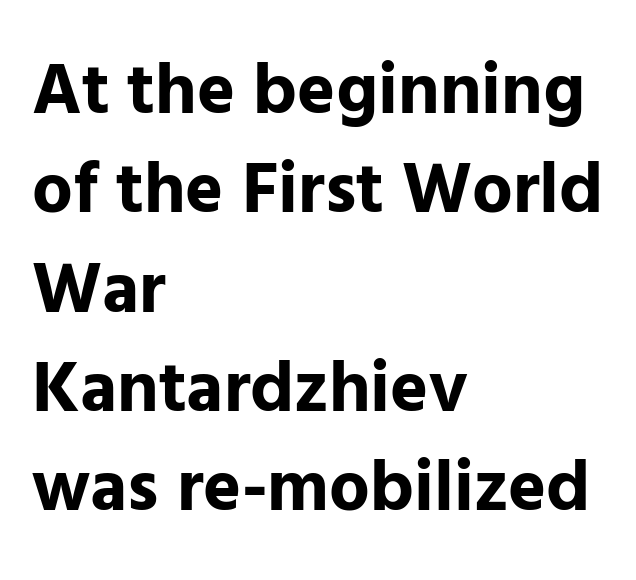
{"serif": "no", "italic": "no", "bold": "yes", "weight": "bold", "width": "normal", "stroke_contrast": "low", "x_height": "medium", "monospaced": "no", "underline": "no", "align": "left", "line_spacing": "normal", "line_spacing_ratio": 1.38, "letter_spacing": "normal", "letter_spacing_em": 0.0, "glyph_px": 72}
